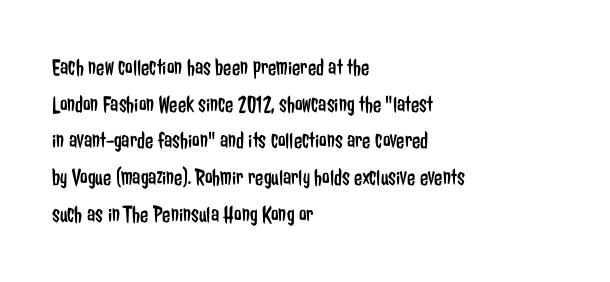
The image shows 24 px text type, upright; set left-aligned, normal line spacing (1.53x), normal letter spacing, not underlined.
